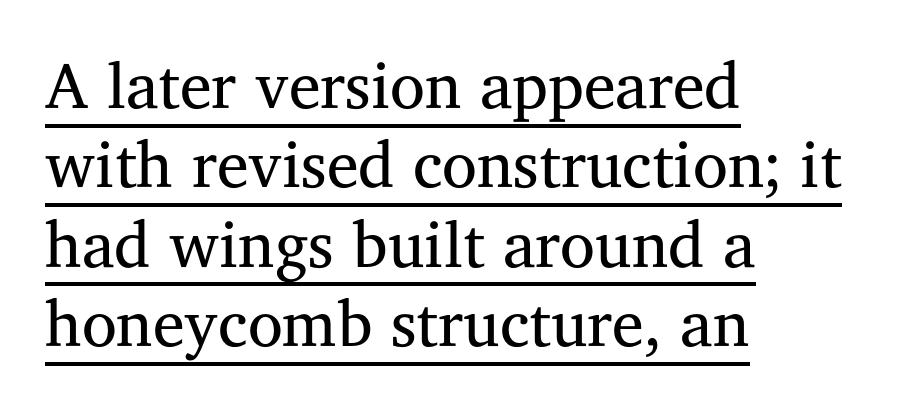
{"serif": "yes", "italic": "no", "bold": "no", "weight": "regular", "width": "normal", "stroke_contrast": "medium", "x_height": "medium", "monospaced": "no", "underline": "yes", "align": "left", "line_spacing_ratio": 1.24, "letter_spacing": "normal", "letter_spacing_em": 0.0, "glyph_px": 64}
